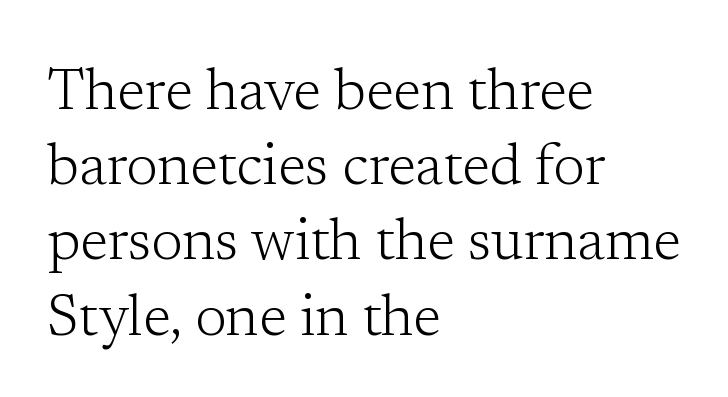
Teacher's note: observe the even left margin — that is flush-left alignment. Has an underline been added? It has not. The letters stand straight up with perfectly vertical stems. Look at the bottom of the vertical strokes: they flare into serifs here. Is this a fixed-width face? No — the glyphs have proportional, varying widths. This block has exactly the height ordinary leading produces.
